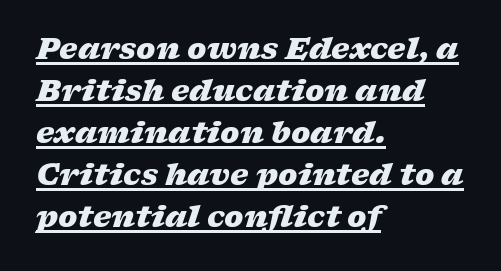
The typesetter chose a ragged-right arrangement here. Is this a fixed-width face? No — the glyphs have proportional, varying widths. Each line of the rendering has a horizontal stroke beneath the glyphs. The space between consecutive lines is moderate. The rendering uses a bold face; every stroke is thick and dark. The line texture is even and compact thanks to regular tracking.
